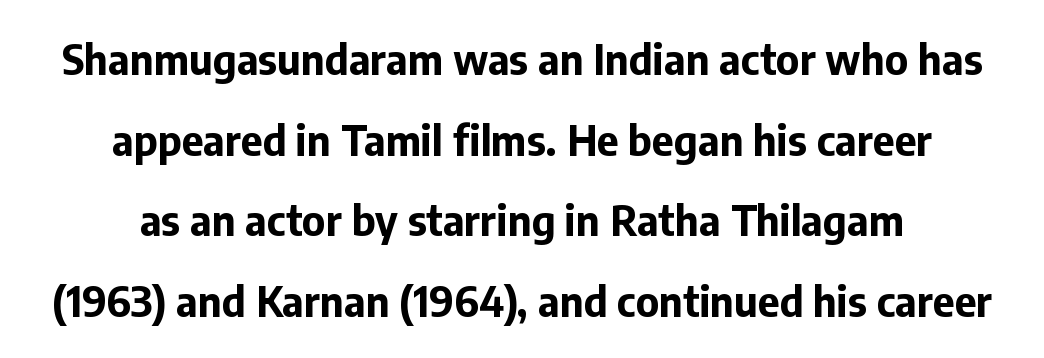
Q: Is the text bold? A: Yes.
Q: Is the text italic (slanted)? A: No, it is upright.
Q: Is the typeface a serif or a sans-serif typeface? A: Sans-serif.
Q: Is the text underlined? A: No.
Q: How is the paragraph aligned? A: Centered.
Q: Is the spacing between letters normal or unusually wide? A: Normal.
Q: Is the spacing between lines tight, normal or loose? A: Loose.
Q: Width (condensed, normal, or wide)? A: Normal.
Q: Stroke contrast? A: Low.
Q: x-height? A: Medium.
Q: Monospaced? A: No.
